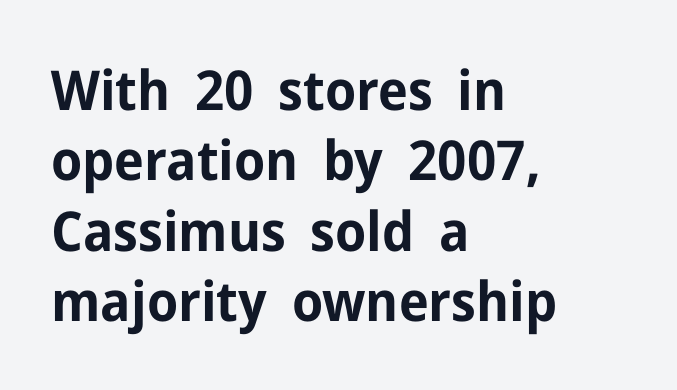
Q: Is the text bold? A: Yes.
Q: Is the text italic (slanted)? A: No, it is upright.
Q: Is the typeface a serif or a sans-serif typeface? A: Sans-serif.
Q: Is the text underlined? A: No.
Q: How is the paragraph aligned? A: Left-aligned.
Q: Is the spacing between letters normal or unusually wide? A: Normal.
Q: Is the spacing between lines tight, normal or loose? A: Normal.
Q: Width (condensed, normal, or wide)? A: Normal.
Q: Stroke contrast? A: Low.
Q: x-height? A: Medium.
Q: Monospaced? A: No.
